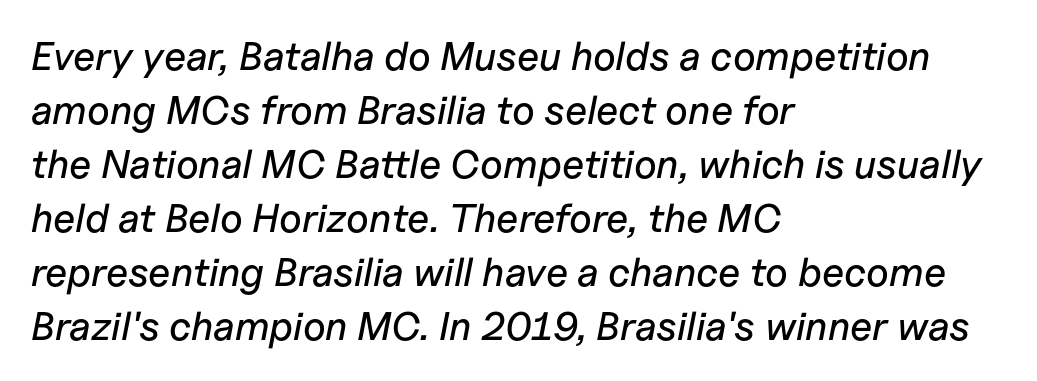
No word sits above an underline. There's an unmistakable incline to the writing here. Short note: letters normally spaced. Regular leading. Horizontally, the lines are justified to the leading edge only.
